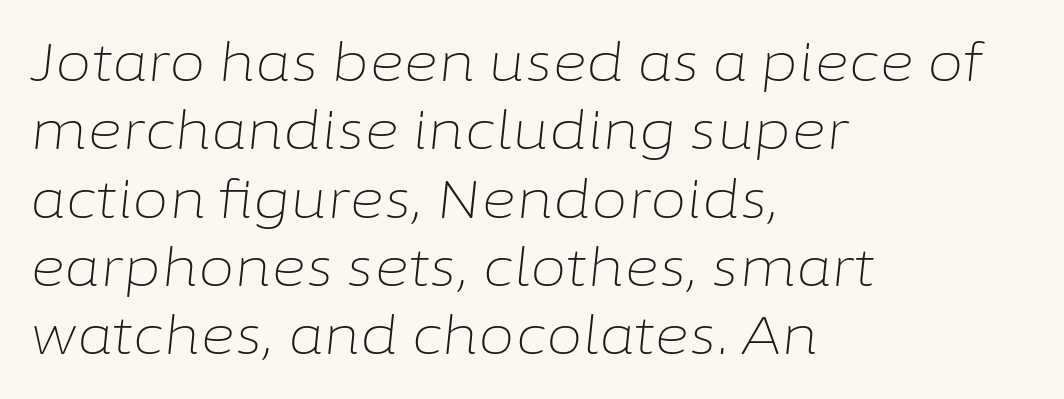
Q: Is the text bold? A: No.
Q: Is the text italic (slanted)? A: Yes, it leans right by about 6 degrees.
Q: Is the text underlined? A: No.
Q: How is the paragraph aligned? A: Left-aligned.
Q: Is the spacing between letters normal or unusually wide? A: Normal.
Q: Is the spacing between lines tight, normal or loose? A: Normal.
Q: Width (condensed, normal, or wide)? A: Normal.
Q: Stroke contrast? A: Low.
Q: x-height? A: Medium.
Q: Monospaced? A: No.
